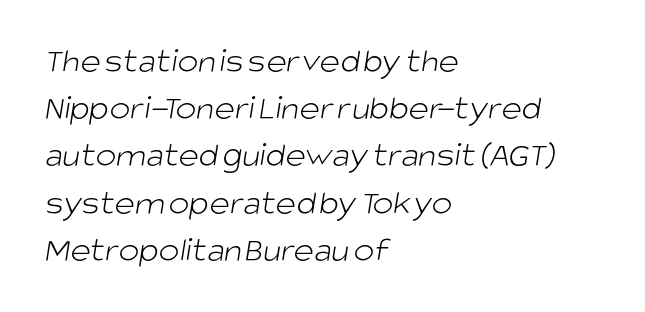
{"serif": "no", "bold": "no", "weight": "light", "width": "normal", "stroke_contrast": "low", "x_height": "large", "monospaced": "no", "underline": "no", "align": "left", "line_spacing": "normal", "line_spacing_ratio": 1.35, "letter_spacing": "normal", "letter_spacing_em": 0.0, "glyph_px": 35}
